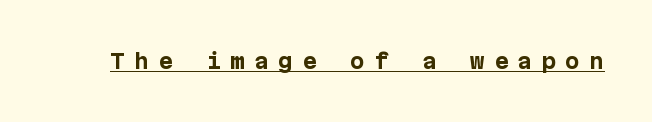
The image shows 21 px bold type, upright; set unusually wide letter spacing (+0.44 em), underlined.
